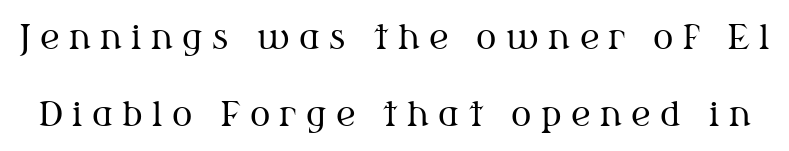
{"serif": "yes", "italic": "no", "bold": "no", "weight": "regular", "width": "normal", "stroke_contrast": "medium", "x_height": "medium", "monospaced": "no", "underline": "no", "line_spacing": "loose", "line_spacing_ratio": 2.26, "letter_spacing": "wide", "letter_spacing_em": 0.28, "glyph_px": 34}
